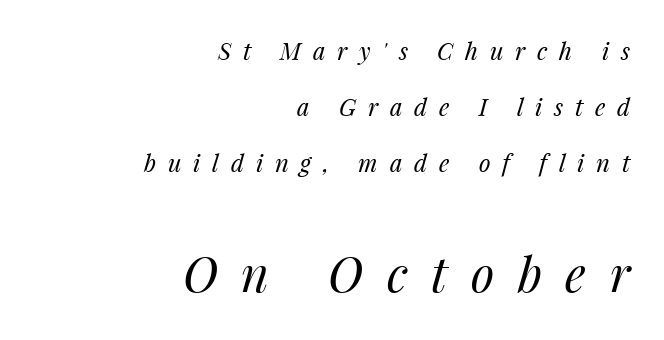
The image shows 48 px regular-weight type, italic (leaning right); set right-aligned, loose line spacing (2.33x), unusually wide letter spacing (+0.49 em), not underlined; the second (bottom) block is 2.0x larger; medium stroke contrast and a medium x-height.
